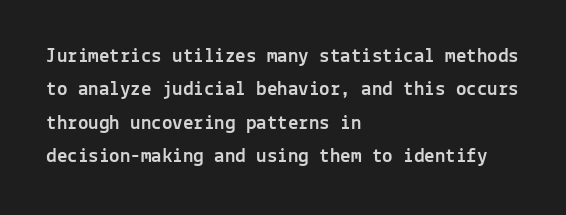
{"italic": "no", "underline": "no", "align": "left", "line_spacing": "normal", "line_spacing_ratio": 1.59, "letter_spacing": "normal", "letter_spacing_em": 0.0, "glyph_px": 21}
